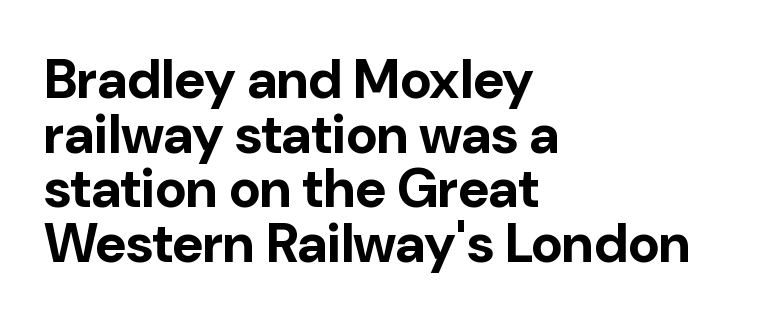
{"serif": "no", "italic": "no", "bold": "yes", "weight": "bold", "width": "normal", "stroke_contrast": "low", "x_height": "medium", "monospaced": "no", "underline": "no", "align": "left", "line_spacing": "tight", "line_spacing_ratio": 1.01, "letter_spacing": "normal", "letter_spacing_em": 0.0, "glyph_px": 54}
